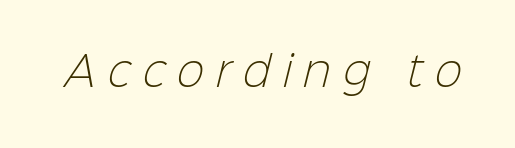
Q: Is the text bold? A: No.
Q: Is the typeface a serif or a sans-serif typeface? A: Sans-serif.
Q: Is the text underlined? A: No.
Q: Is the spacing between letters normal or unusually wide? A: Unusually wide.
Q: Width (condensed, normal, or wide)? A: Normal.
Q: Stroke contrast? A: Low.
Q: x-height? A: Medium.
Q: Monospaced? A: No.
